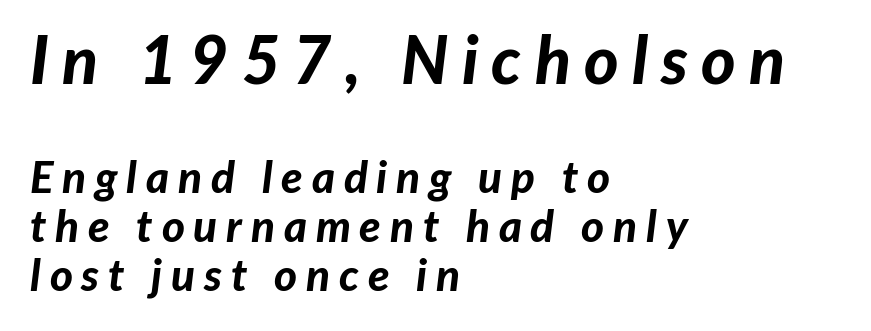
{"italic": "yes", "lean": "right", "slant_degrees": 7, "bold": "yes", "weight": "bold", "width": "normal", "stroke_contrast": "low", "x_height": "medium", "monospaced": "no", "underline": "no", "align": "left", "line_spacing": "tight", "line_spacing_ratio": 1.12, "letter_spacing": "wide", "letter_spacing_em": 0.2, "larger_block": "first", "size_ratio": 1.5, "glyph_px": 66}
